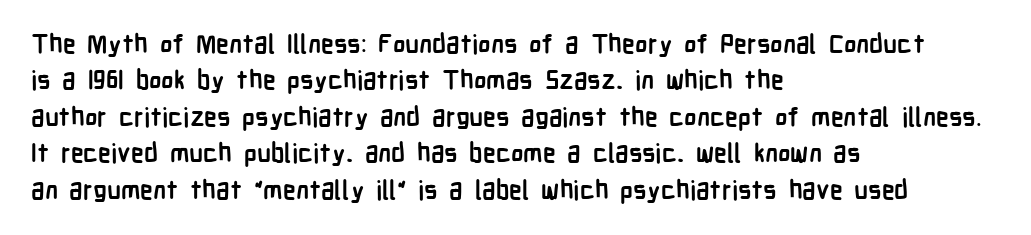
{"italic": "no", "bold": "yes", "underline": "no", "align": "left", "line_spacing": "normal", "line_spacing_ratio": 1.4, "letter_spacing": "normal", "letter_spacing_em": 0.0, "glyph_px": 26}
